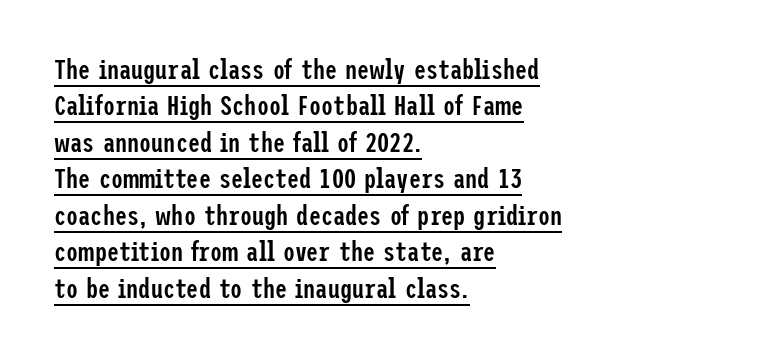
Q: Is the text bold? A: Semi-bold.
Q: Is the text italic (slanted)? A: No, it is upright.
Q: Is the text underlined? A: Yes.
Q: How is the paragraph aligned? A: Left-aligned.
Q: Is the spacing between letters normal or unusually wide? A: Normal.
Q: Is the spacing between lines tight, normal or loose? A: Normal.
